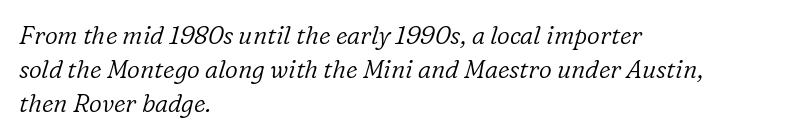
Layout note: lines flush left. Decoration check: the copy has no underline. The characters are drawn with everyday or finer stroke widths. Inter-character spacing is left at the font's built-in metrics. You can tell it's italic because the verticals aren't actually vertical. The designer left line spacing at the default.
